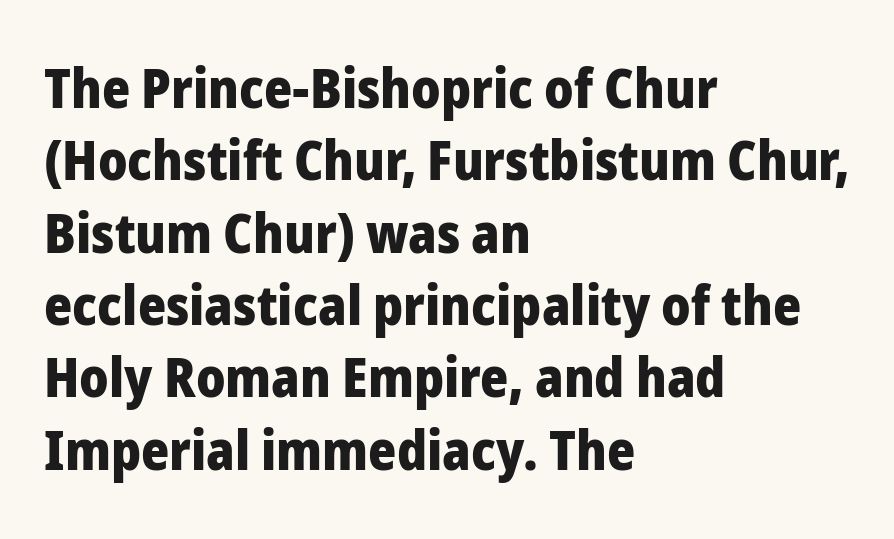
Q: Is the text bold? A: Yes.
Q: Is the text italic (slanted)? A: No, it is upright.
Q: Is the typeface a serif or a sans-serif typeface? A: Sans-serif.
Q: Is the text underlined? A: No.
Q: How is the paragraph aligned? A: Left-aligned.
Q: Is the spacing between letters normal or unusually wide? A: Normal.
Q: Is the spacing between lines tight, normal or loose? A: Normal.
Q: Width (condensed, normal, or wide)? A: Normal.
Q: Stroke contrast? A: Low.
Q: x-height? A: Medium.
Q: Monospaced? A: No.
